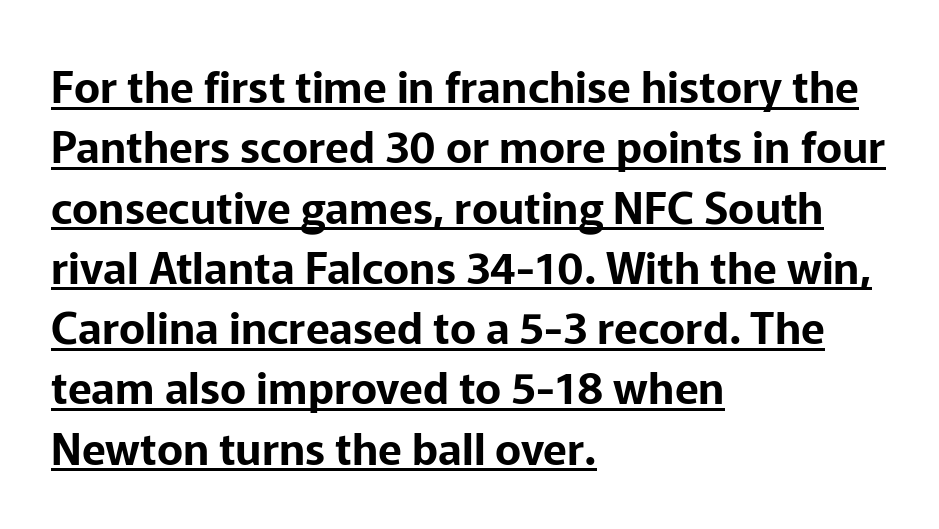
The font family rendered here belongs to the sans-serif group. A classic flush-left, rag-right setting is used for this passage. Is this a fixed-width face? No — the glyphs have proportional, varying widths. The string is rendered with underlining switched on. The vertical gap from one line to the next is medium. Look at the tracking — it's just the regular setting, nothing added.
